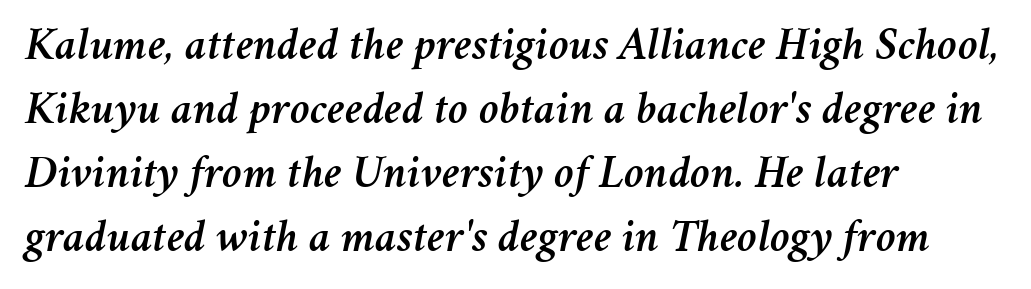
Q: Is the text italic (slanted)? A: Yes, it leans right by about 11 degrees.
Q: Is the text underlined? A: No.
Q: How is the paragraph aligned? A: Left-aligned.
Q: Is the spacing between letters normal or unusually wide? A: Normal.
Q: Is the spacing between lines tight, normal or loose? A: Normal.
Q: Width (condensed, normal, or wide)? A: Normal.
Q: Stroke contrast? A: Medium.
Q: x-height? A: Medium.
Q: Monospaced? A: No.
